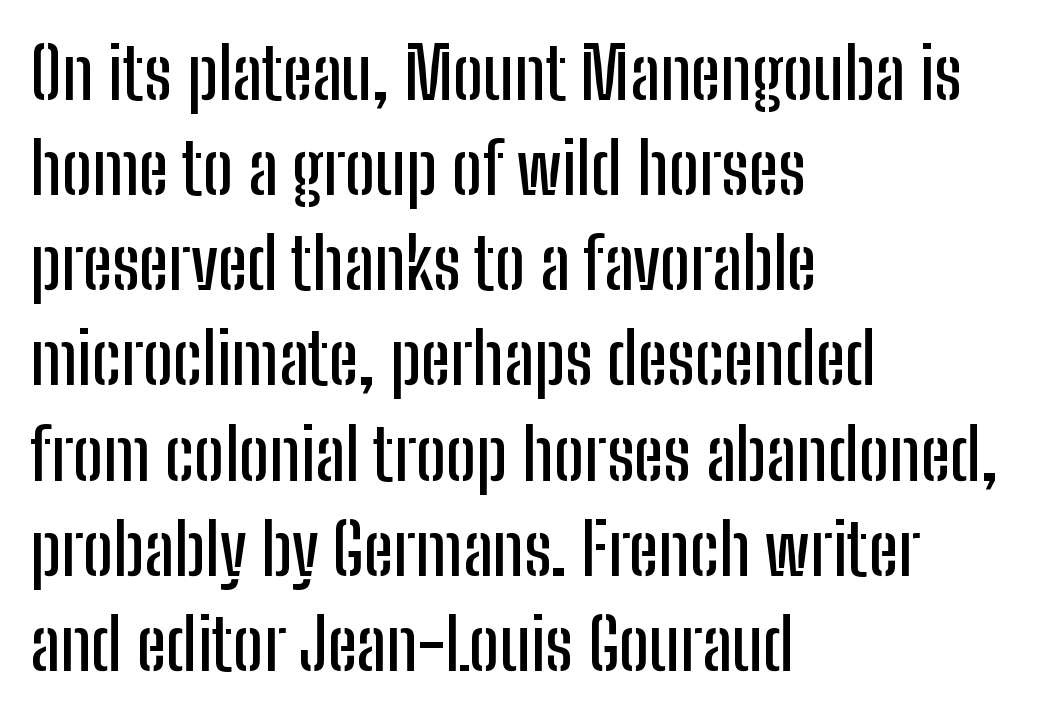
Q: Is the text italic (slanted)? A: No, it is upright.
Q: Is the typeface a serif or a sans-serif typeface? A: Sans-serif.
Q: Is the text underlined? A: No.
Q: How is the paragraph aligned? A: Left-aligned.
Q: Is the spacing between letters normal or unusually wide? A: Normal.
Q: Is the spacing between lines tight, normal or loose? A: Normal.
Q: Width (condensed, normal, or wide)? A: Condensed.
Q: Stroke contrast? A: Low.
Q: x-height? A: Medium.
Q: Monospaced? A: No.
